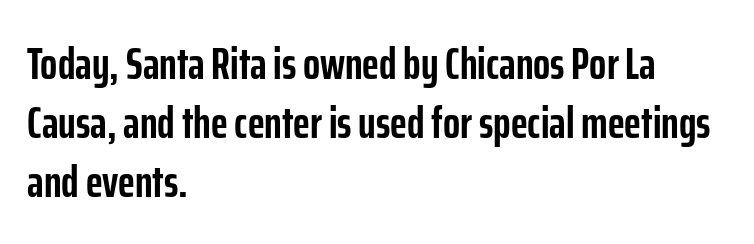
{"serif": "no", "italic": "no", "bold": "yes", "weight": "semibold", "width": "condensed", "stroke_contrast": "low", "x_height": "medium", "monospaced": "no", "underline": "no", "align": "left", "line_spacing": "normal", "line_spacing_ratio": 1.31, "letter_spacing": "normal", "letter_spacing_em": 0.0, "glyph_px": 45}
